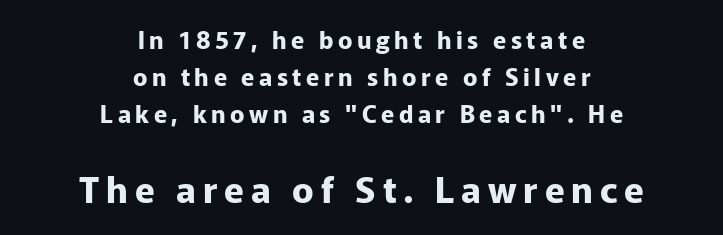
Q: Is the text bold? A: Yes.
Q: Is the text italic (slanted)? A: No, it is upright.
Q: Is the typeface a serif or a sans-serif typeface? A: Sans-serif.
Q: Is the text underlined? A: No.
Q: How is the paragraph aligned? A: Centered.
Q: Is the spacing between lines tight, normal or loose? A: Normal.
Q: Which block of text is set in a larger size, the first (top) or the second (bottom)? A: The second (bottom) one.
Q: Width (condensed, normal, or wide)? A: Normal.
Q: Stroke contrast? A: Low.
Q: x-height? A: Medium.
Q: Monospaced? A: No.
